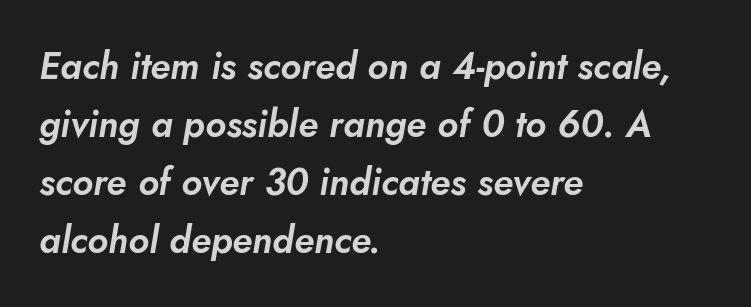
{"italic": "yes", "lean": "right", "slant_degrees": 5, "width": "normal", "stroke_contrast": "low", "x_height": "small", "monospaced": "no", "underline": "no", "align": "left", "line_spacing": "normal", "line_spacing_ratio": 1.57, "letter_spacing": "normal", "letter_spacing_em": 0.0, "glyph_px": 37}
